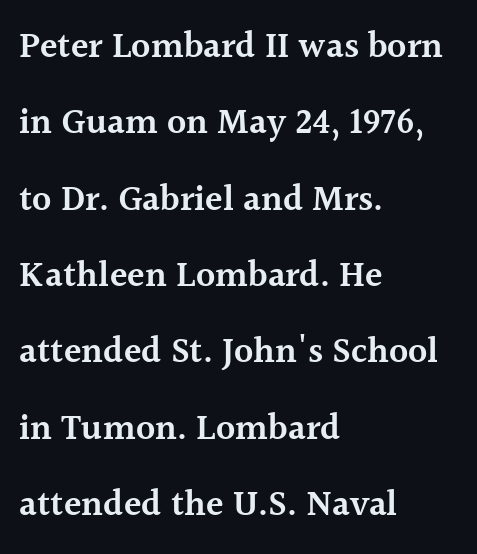
Q: Is the text bold? A: Semi-bold.
Q: Is the text italic (slanted)? A: No, it is upright.
Q: Is the typeface a serif or a sans-serif typeface? A: Serif.
Q: Is the text underlined? A: No.
Q: How is the paragraph aligned? A: Left-aligned.
Q: Is the spacing between letters normal or unusually wide? A: Normal.
Q: Is the spacing between lines tight, normal or loose? A: Loose.
Q: Width (condensed, normal, or wide)? A: Normal.
Q: x-height? A: Medium.
Q: Monospaced? A: No.
